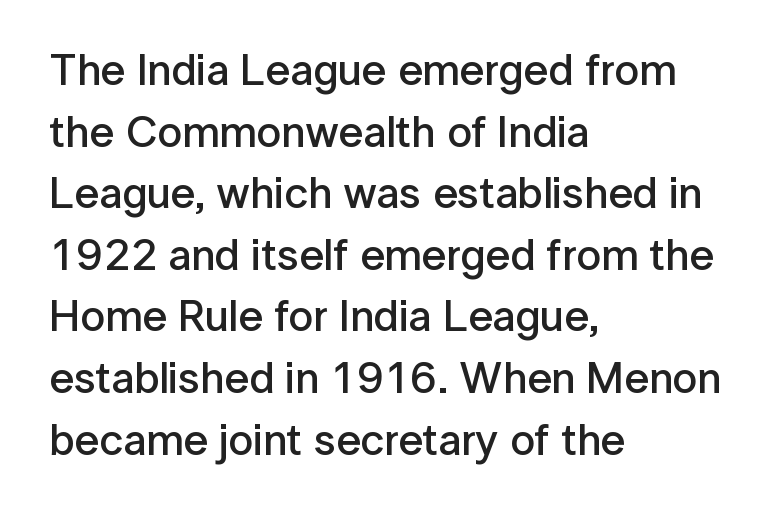
The image shows 44 px semibold sans-serif type, upright; set left-aligned, normal line spacing (1.4x), normal letter spacing, not underlined; low stroke contrast and a medium x-height.
